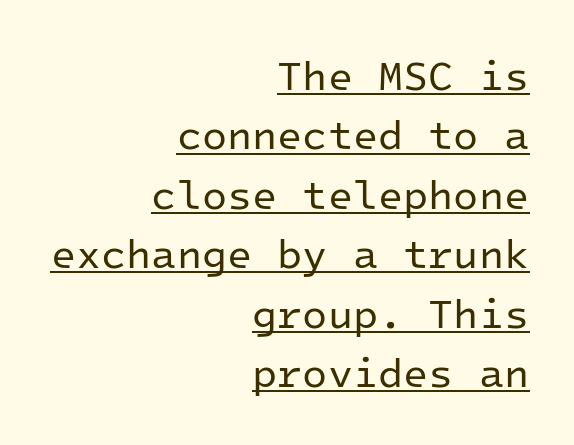
The image shows 41 px regular-weight sans-serif type, upright, monospaced; set right-aligned, normal line spacing (1.45x), normal letter spacing, underlined; low stroke contrast and a medium x-height.
